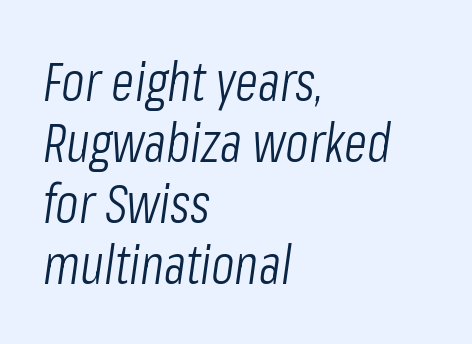
{"italic": "yes", "lean": "right", "slant_degrees": 8, "bold": "no", "weight": "light", "width": "condensed", "stroke_contrast": "low", "x_height": "medium", "monospaced": "no", "underline": "no", "align": "left", "line_spacing": "tight", "line_spacing_ratio": 1.13, "letter_spacing": "normal", "letter_spacing_em": 0.0, "glyph_px": 54}
